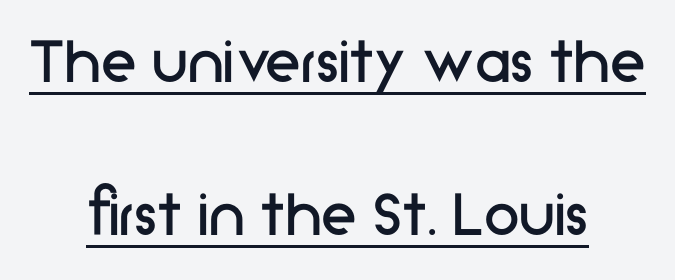
{"serif": "no", "italic": "no", "bold": "no", "weight": "regular", "width": "normal", "stroke_contrast": "low", "x_height": "medium", "monospaced": "no", "underline": "yes", "align": "center", "line_spacing": "loose", "line_spacing_ratio": 2.12, "letter_spacing": "normal", "letter_spacing_em": 0.0, "glyph_px": 72}
